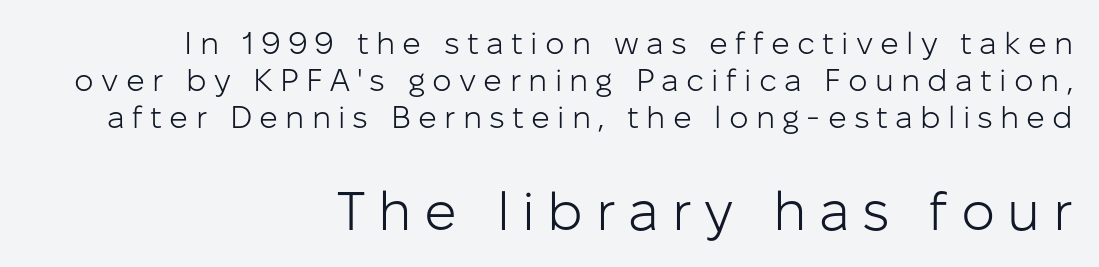
The image shows 54 px light sans-serif type, upright; set right-aligned, line spacing 1.2x, unusually wide letter spacing (+0.23 em), not underlined; the second (bottom) block is 1.74x larger; low stroke contrast and a medium x-height.
